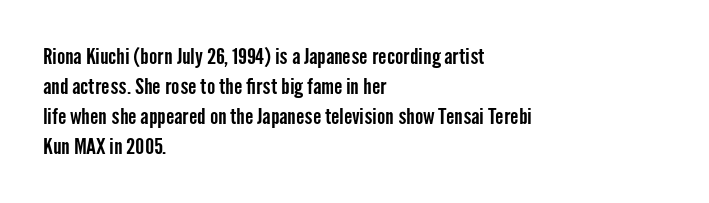
Q: Is the text italic (slanted)? A: No, it is upright.
Q: Is the text underlined? A: No.
Q: How is the paragraph aligned? A: Left-aligned.
Q: Is the spacing between letters normal or unusually wide? A: Normal.
Q: Is the spacing between lines tight, normal or loose? A: Normal.
